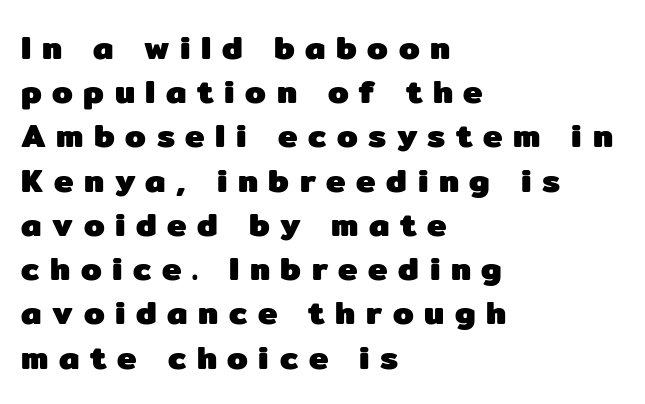
Q: Is the text bold? A: Yes.
Q: Is the text italic (slanted)? A: No, it is upright.
Q: Is the typeface a serif or a sans-serif typeface? A: Sans-serif.
Q: Is the text underlined? A: No.
Q: How is the paragraph aligned? A: Left-aligned.
Q: Is the spacing between letters normal or unusually wide? A: Unusually wide.
Q: Is the spacing between lines tight, normal or loose? A: Normal.
Q: Width (condensed, normal, or wide)? A: Normal.
Q: Stroke contrast? A: Low.
Q: x-height? A: Medium.
Q: Monospaced? A: No.
